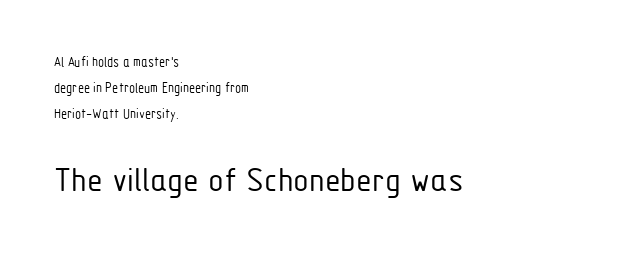
{"serif": "no", "italic": "no", "bold": "no", "weight": "light", "width": "condensed", "stroke_contrast": "low", "x_height": "medium", "monospaced": "no", "underline": "no", "align": "left", "line_spacing_ratio": 1.87, "letter_spacing": "normal", "letter_spacing_em": 0.0, "larger_block": "second", "size_ratio": 2.57, "glyph_px": 36}
